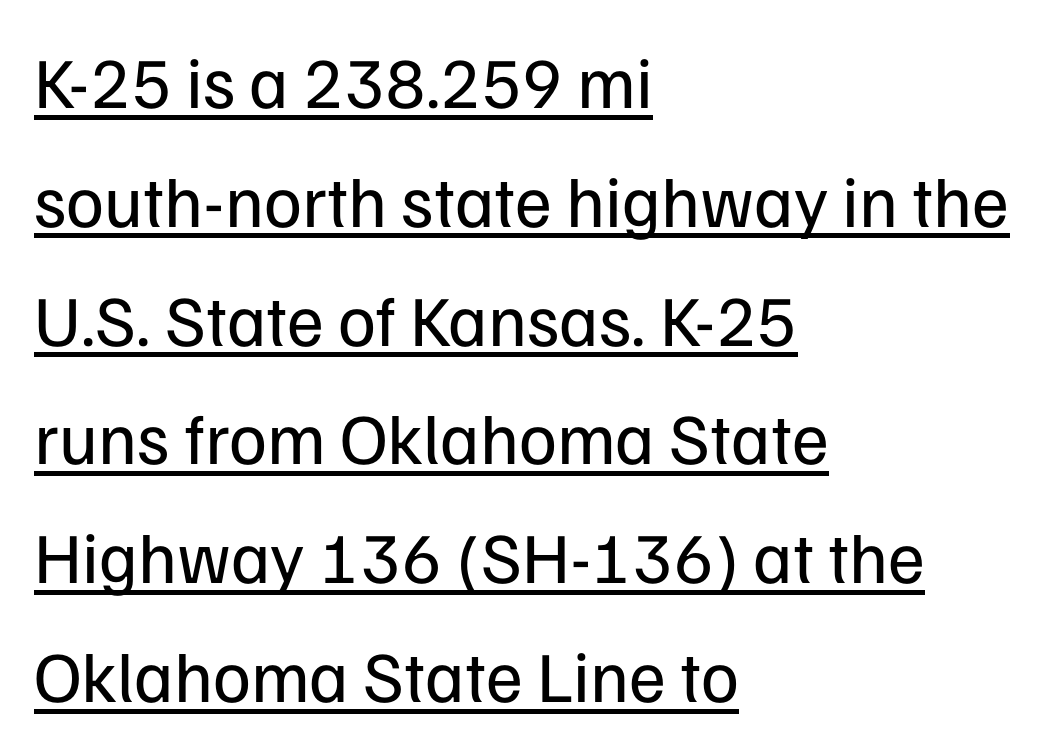
{"serif": "no", "italic": "no", "bold": "no", "weight": "regular", "width": "normal", "stroke_contrast": "low", "x_height": "medium", "monospaced": "no", "underline": "yes", "align": "left", "line_spacing": "normal", "line_spacing_ratio": 1.65, "letter_spacing": "normal", "letter_spacing_em": 0.0, "glyph_px": 72}
